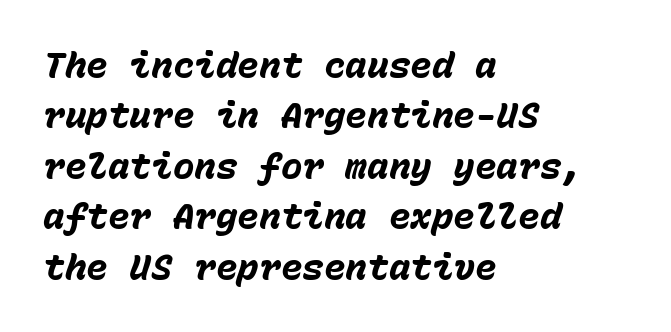
The image shows 36 px heavy type, italic (leaning right), monospaced; set left-aligned, normal line spacing (1.4x), normal letter spacing, not underlined; low stroke contrast and a medium x-height.
